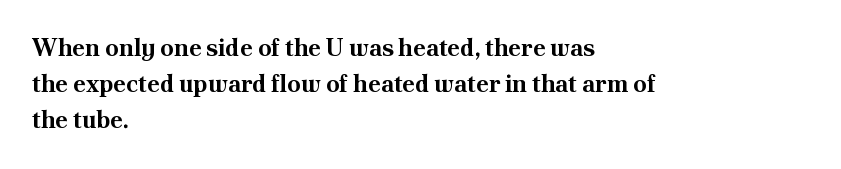
The image shows 24 px bold type, upright; set left-aligned, normal line spacing (1.51x), normal letter spacing, not underlined.
